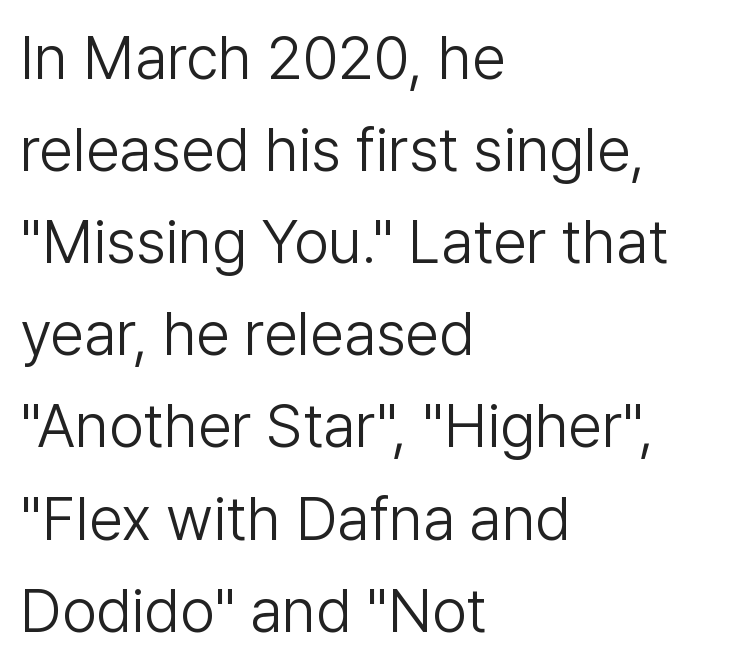
Q: Is the text bold? A: No.
Q: Is the text italic (slanted)? A: No, it is upright.
Q: Is the typeface a serif or a sans-serif typeface? A: Sans-serif.
Q: Is the text underlined? A: No.
Q: How is the paragraph aligned? A: Left-aligned.
Q: Is the spacing between letters normal or unusually wide? A: Normal.
Q: Is the spacing between lines tight, normal or loose? A: Normal.
Q: Width (condensed, normal, or wide)? A: Normal.
Q: Stroke contrast? A: Low.
Q: x-height? A: Medium.
Q: Monospaced? A: No.
